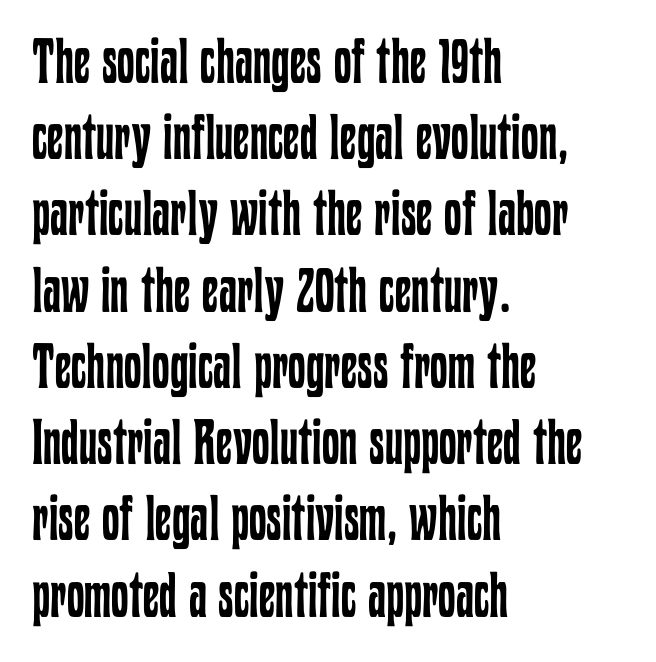
Q: Is the text bold? A: No.
Q: Is the text italic (slanted)? A: No, it is upright.
Q: Is the text underlined? A: No.
Q: How is the paragraph aligned? A: Left-aligned.
Q: Is the spacing between letters normal or unusually wide? A: Normal.
Q: Width (condensed, normal, or wide)? A: Condensed.
Q: Stroke contrast? A: Low.
Q: x-height? A: Medium.
Q: Monospaced? A: No.
